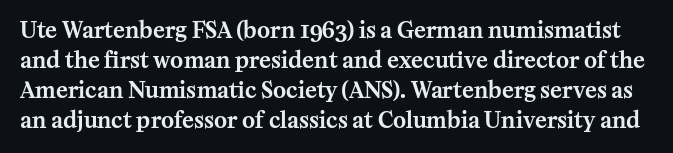
Q: Is the text italic (slanted)? A: No, it is upright.
Q: Is the text underlined? A: No.
Q: Is the spacing between letters normal or unusually wide? A: Normal.
Q: Is the spacing between lines tight, normal or loose? A: Normal.
